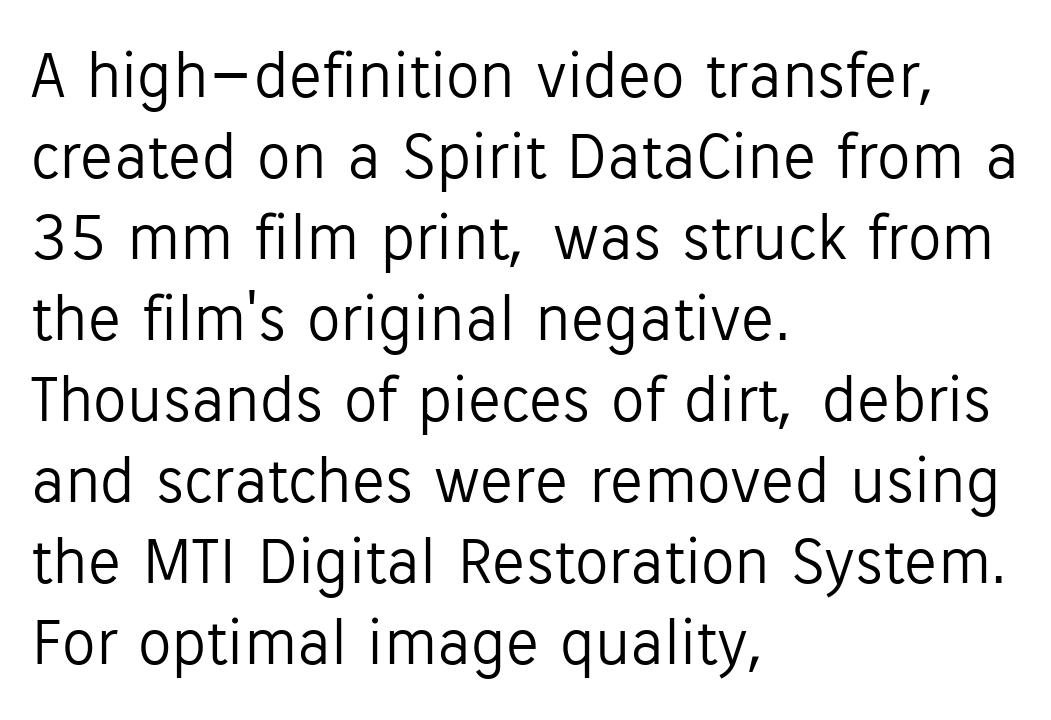
{"serif": "no", "italic": "no", "bold": "no", "weight": "light", "width": "normal", "stroke_contrast": "low", "x_height": "medium", "monospaced": "no", "underline": "no", "align": "left", "line_spacing_ratio": 1.21, "letter_spacing": "normal", "letter_spacing_em": 0.0, "glyph_px": 67}
